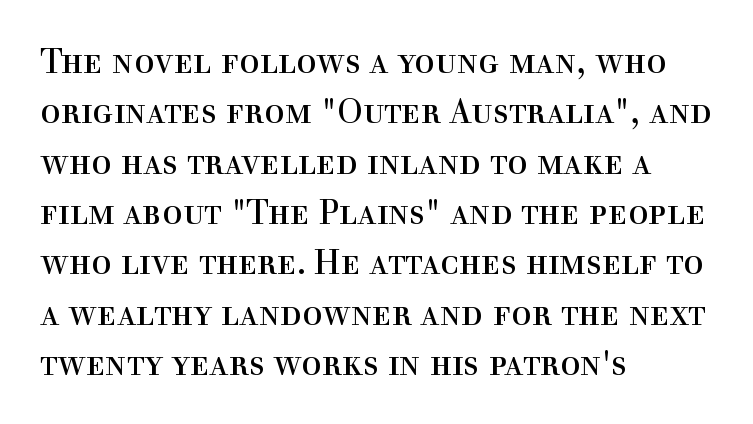
Q: Is the text bold? A: No.
Q: Is the text italic (slanted)? A: No, it is upright.
Q: Is the typeface a serif or a sans-serif typeface? A: Serif.
Q: Is the text underlined? A: No.
Q: How is the paragraph aligned? A: Left-aligned.
Q: Is the spacing between letters normal or unusually wide? A: Normal.
Q: Is the spacing between lines tight, normal or loose? A: Normal.
Q: Width (condensed, normal, or wide)? A: Normal.
Q: x-height? A: Medium.
Q: Monospaced? A: No.
